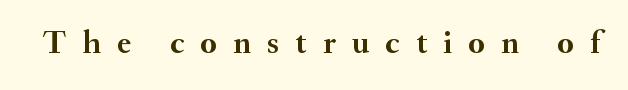
{"serif": "yes", "italic": "no", "bold": "yes", "weight": "semibold", "width": "normal", "stroke_contrast": "medium", "x_height": "small", "monospaced": "no", "underline": "no", "letter_spacing": "wide", "letter_spacing_em": 0.49, "glyph_px": 33}
